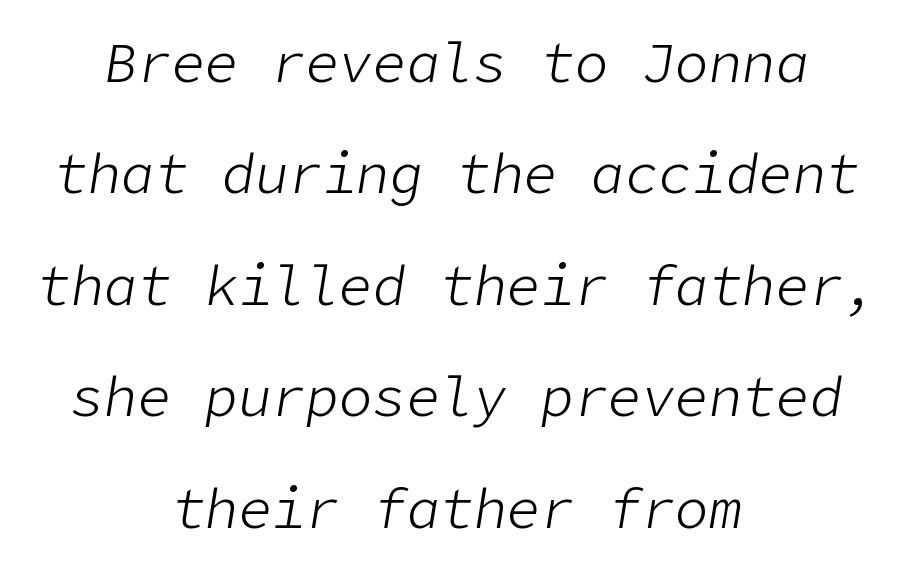
Q: Is the text bold? A: No.
Q: Is the text italic (slanted)? A: Yes, it leans right by about 9 degrees.
Q: Is the text underlined? A: No.
Q: How is the paragraph aligned? A: Centered.
Q: Is the spacing between letters normal or unusually wide? A: Normal.
Q: Is the spacing between lines tight, normal or loose? A: Loose.
Q: Width (condensed, normal, or wide)? A: Normal.
Q: Stroke contrast? A: Low.
Q: x-height? A: Medium.
